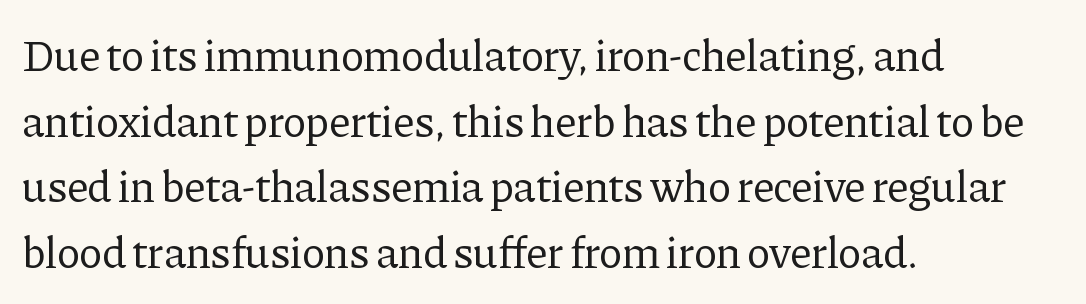
Q: Is the text bold? A: No.
Q: Is the text italic (slanted)? A: No, it is upright.
Q: Is the typeface a serif or a sans-serif typeface? A: Serif.
Q: Is the text underlined? A: No.
Q: How is the paragraph aligned? A: Left-aligned.
Q: Is the spacing between letters normal or unusually wide? A: Normal.
Q: Is the spacing between lines tight, normal or loose? A: Normal.
Q: Width (condensed, normal, or wide)? A: Normal.
Q: Stroke contrast? A: Low.
Q: x-height? A: Medium.
Q: Monospaced? A: No.
